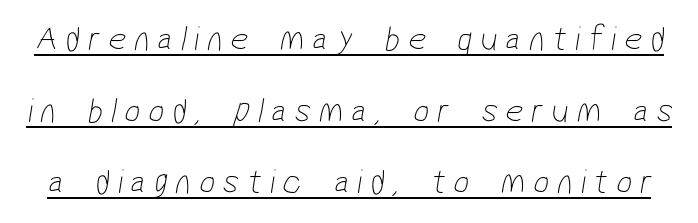
The image shows 35 px thin, condensed sans-serif type; set loose line spacing (2.05x), unusually wide letter spacing (+0.23 em), underlined; low stroke contrast and a medium x-height.
